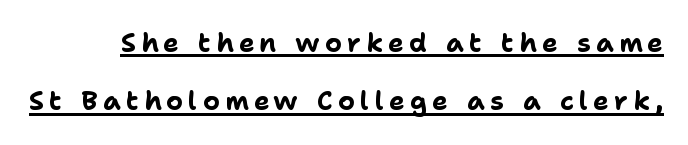
The image shows 26 px bold type, upright; set loose line spacing (2.24x), unusually wide letter spacing (+0.2 em), underlined.
